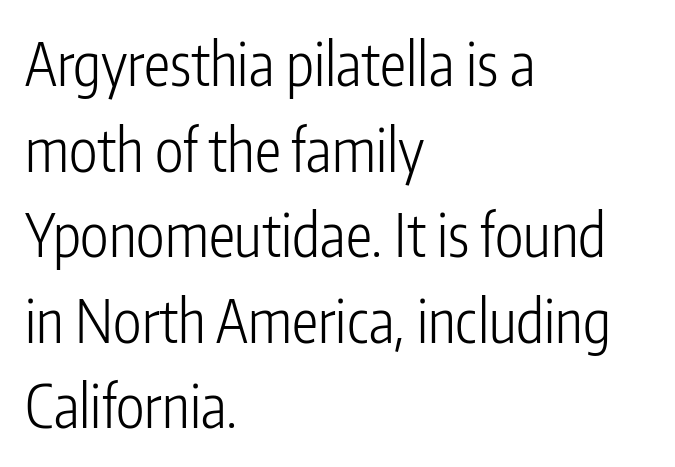
{"serif": "no", "italic": "no", "bold": "no", "weight": "light", "width": "condensed", "stroke_contrast": "low", "x_height": "medium", "monospaced": "no", "underline": "no", "align": "left", "line_spacing": "normal", "line_spacing_ratio": 1.45, "letter_spacing": "normal", "letter_spacing_em": 0.0, "glyph_px": 59}
